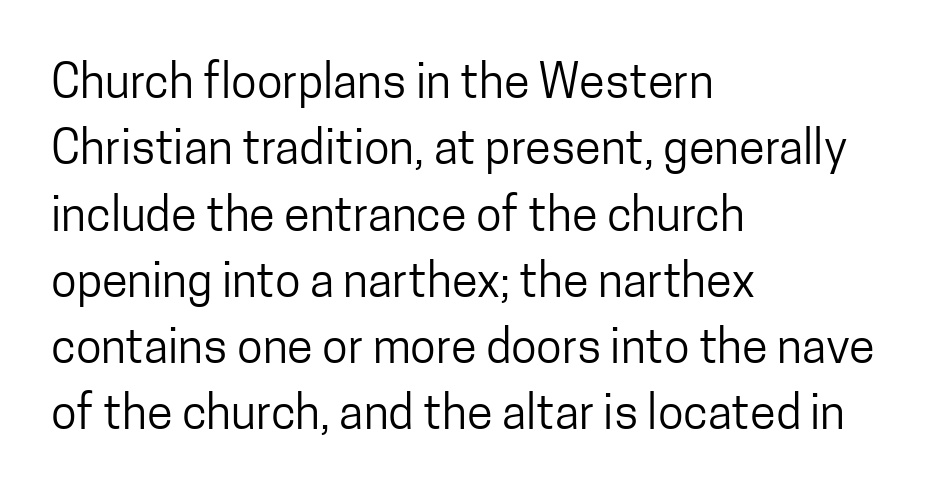
The image shows 47 px regular-weight, condensed sans-serif type, upright; set left-aligned, normal line spacing (1.41x), normal letter spacing, not underlined; low stroke contrast and a medium x-height.
